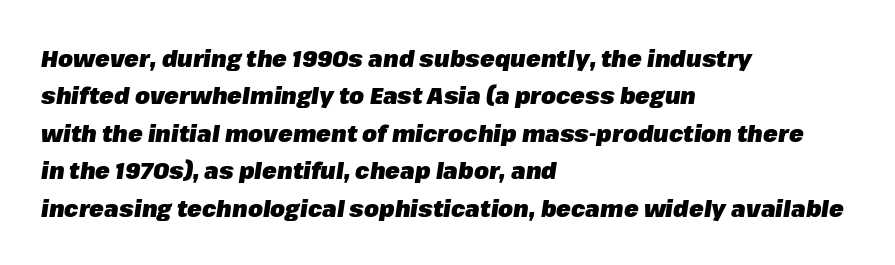
{"italic": "yes", "lean": "right", "slant_degrees": 8, "bold": "yes", "underline": "no", "align": "left", "line_spacing": "normal", "line_spacing_ratio": 1.56, "letter_spacing": "normal", "letter_spacing_em": 0.0, "glyph_px": 24}
